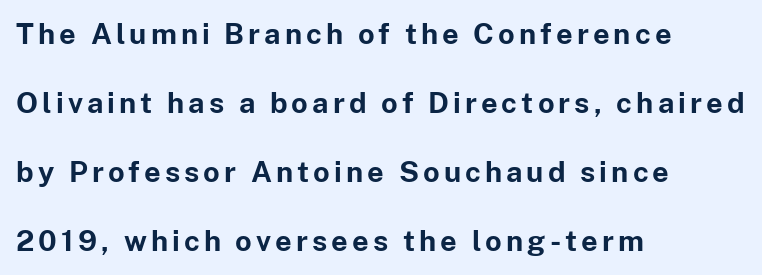
The ragged edge is on the right, which tells us the setting is flush left. Are there feet on the stems? There aren't — it's a sans. Upright lettering throughout. In terms of leading, this rendering errs on the spacious side. Spacing verdict: proportional, widths tailored to each character.
